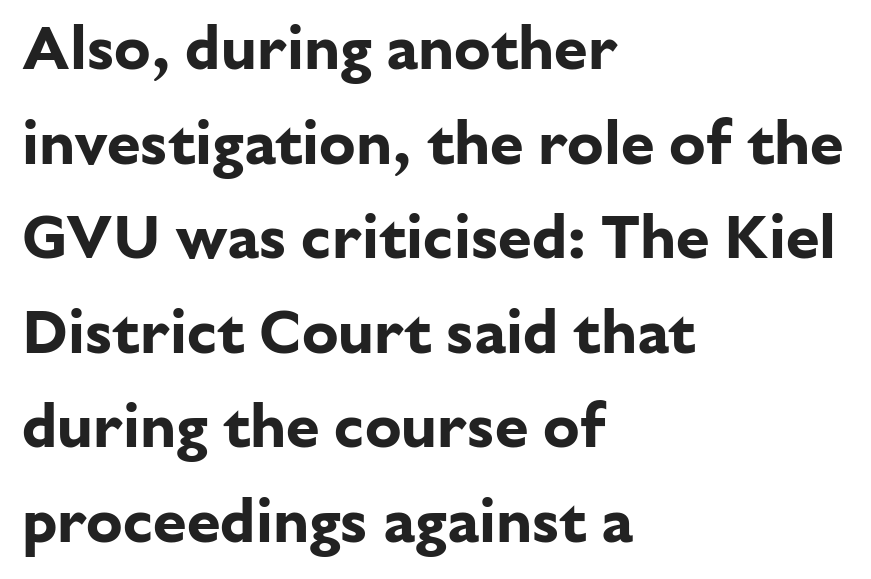
Q: Is the text bold? A: Yes.
Q: Is the text italic (slanted)? A: No, it is upright.
Q: Is the typeface a serif or a sans-serif typeface? A: Sans-serif.
Q: Is the text underlined? A: No.
Q: How is the paragraph aligned? A: Left-aligned.
Q: Is the spacing between letters normal or unusually wide? A: Normal.
Q: Is the spacing between lines tight, normal or loose? A: Normal.
Q: Width (condensed, normal, or wide)? A: Normal.
Q: Stroke contrast? A: Low.
Q: x-height? A: Medium.
Q: Monospaced? A: No.
